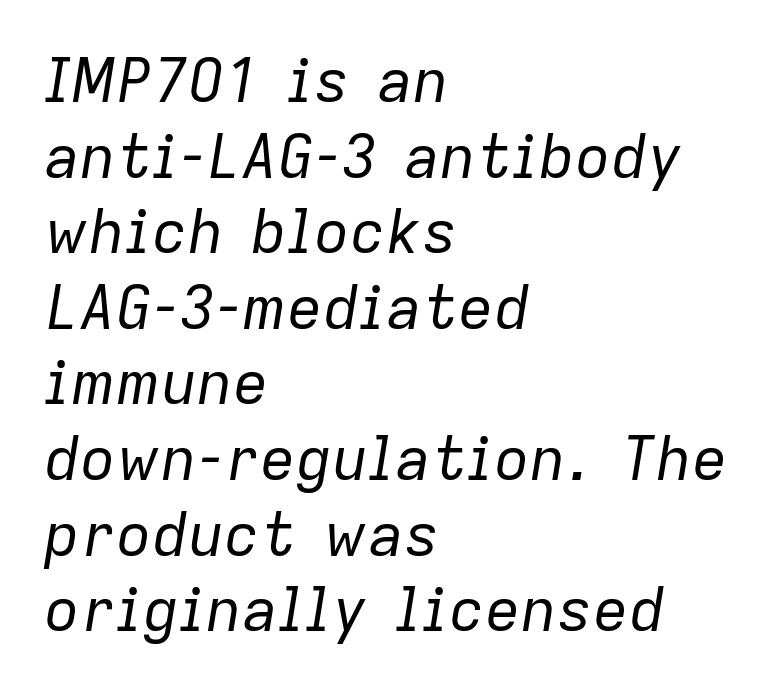
Q: Is the text bold? A: No.
Q: Is the text italic (slanted)? A: Yes, it leans right by about 9 degrees.
Q: Is the text underlined? A: No.
Q: How is the paragraph aligned? A: Left-aligned.
Q: Is the spacing between letters normal or unusually wide? A: Normal.
Q: Is the spacing between lines tight, normal or loose? A: Normal.
Q: Width (condensed, normal, or wide)? A: Normal.
Q: Stroke contrast? A: Low.
Q: x-height? A: Medium.
Q: Monospaced? A: No.
